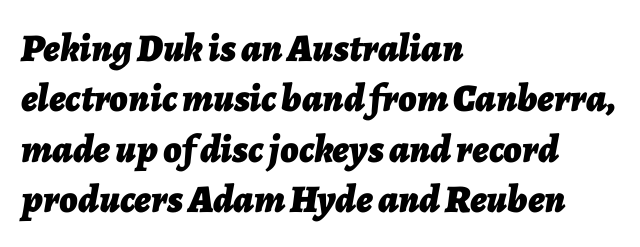
Q: Is the text bold? A: Yes.
Q: Is the text italic (slanted)? A: Yes, it leans right by about 7 degrees.
Q: Is the text underlined? A: No.
Q: How is the paragraph aligned? A: Left-aligned.
Q: Is the spacing between letters normal or unusually wide? A: Normal.
Q: Is the spacing between lines tight, normal or loose? A: Normal.
Q: Width (condensed, normal, or wide)? A: Normal.
Q: Stroke contrast? A: Low.
Q: x-height? A: Medium.
Q: Monospaced? A: No.
